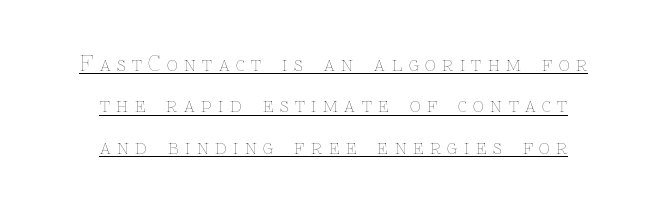
Is there much room between lines? Yes — plenty of vertical air separates them. If you drew a line through each stem, it would be perfectly vertical. The setting favours the middle, as headings and verse often do. Emphasis is given by a line drawn under the lettering.
